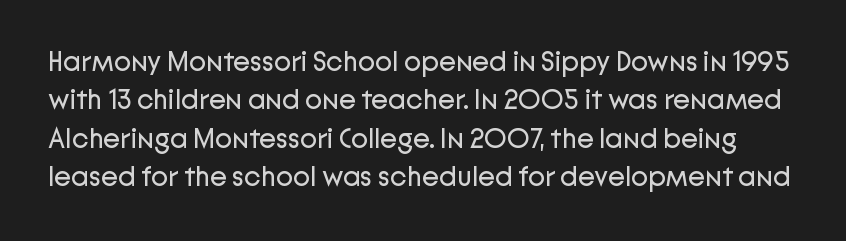
{"serif": "no", "italic": "no", "bold": "no", "weight": "regular", "width": "normal", "stroke_contrast": "low", "x_height": "medium", "monospaced": "no", "underline": "no", "line_spacing": "normal", "line_spacing_ratio": 1.37, "letter_spacing": "normal", "letter_spacing_em": 0.0, "glyph_px": 28}
